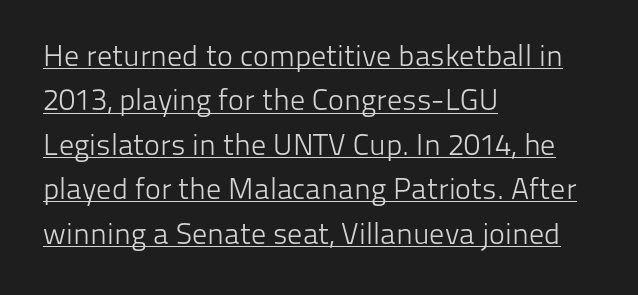
{"serif": "no", "italic": "no", "bold": "no", "weight": "light", "width": "normal", "stroke_contrast": "low", "x_height": "medium", "monospaced": "no", "underline": "yes", "align": "left", "line_spacing": "normal", "line_spacing_ratio": 1.48, "letter_spacing": "normal", "letter_spacing_em": 0.0, "glyph_px": 30}
